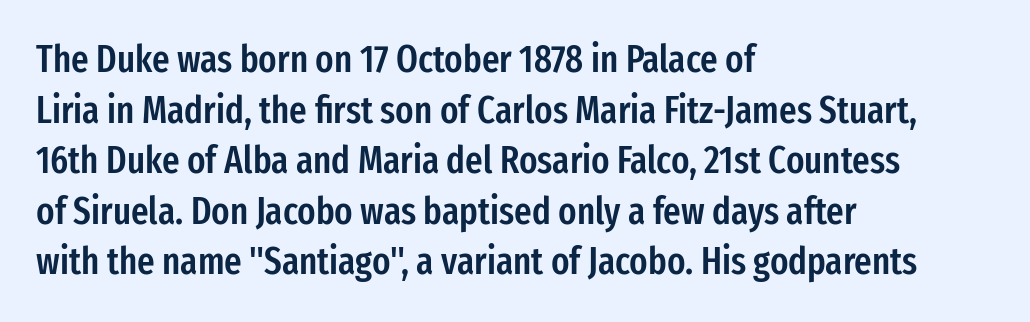
Q: Is the text bold? A: Semi-bold.
Q: Is the text italic (slanted)? A: No, it is upright.
Q: Is the typeface a serif or a sans-serif typeface? A: Sans-serif.
Q: Is the text underlined? A: No.
Q: How is the paragraph aligned? A: Left-aligned.
Q: Is the spacing between letters normal or unusually wide? A: Normal.
Q: Is the spacing between lines tight, normal or loose? A: Normal.
Q: Width (condensed, normal, or wide)? A: Condensed.
Q: Stroke contrast? A: Low.
Q: x-height? A: Medium.
Q: Monospaced? A: No.
